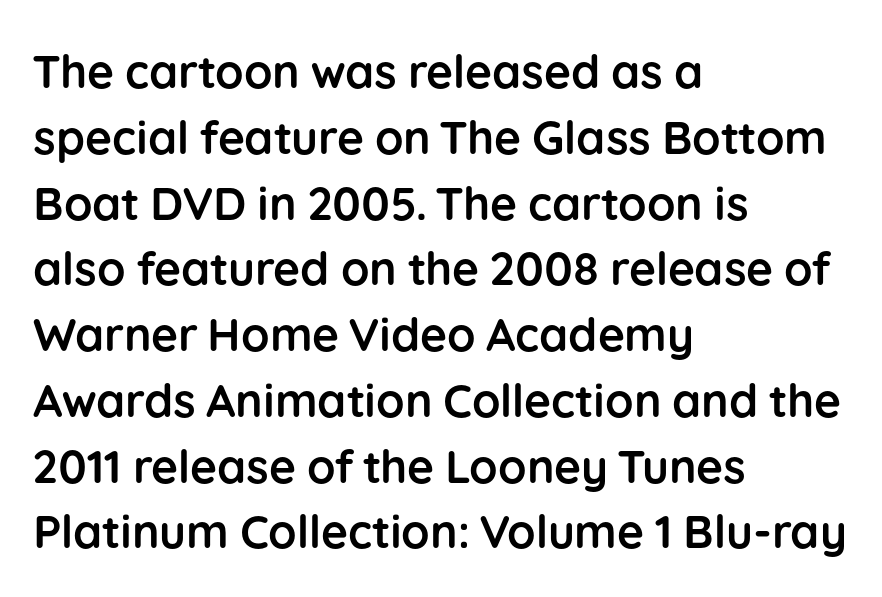
The image shows 46 px semibold sans-serif type, upright; set left-aligned, normal line spacing (1.43x), normal letter spacing, not underlined; low stroke contrast and a medium x-height.
